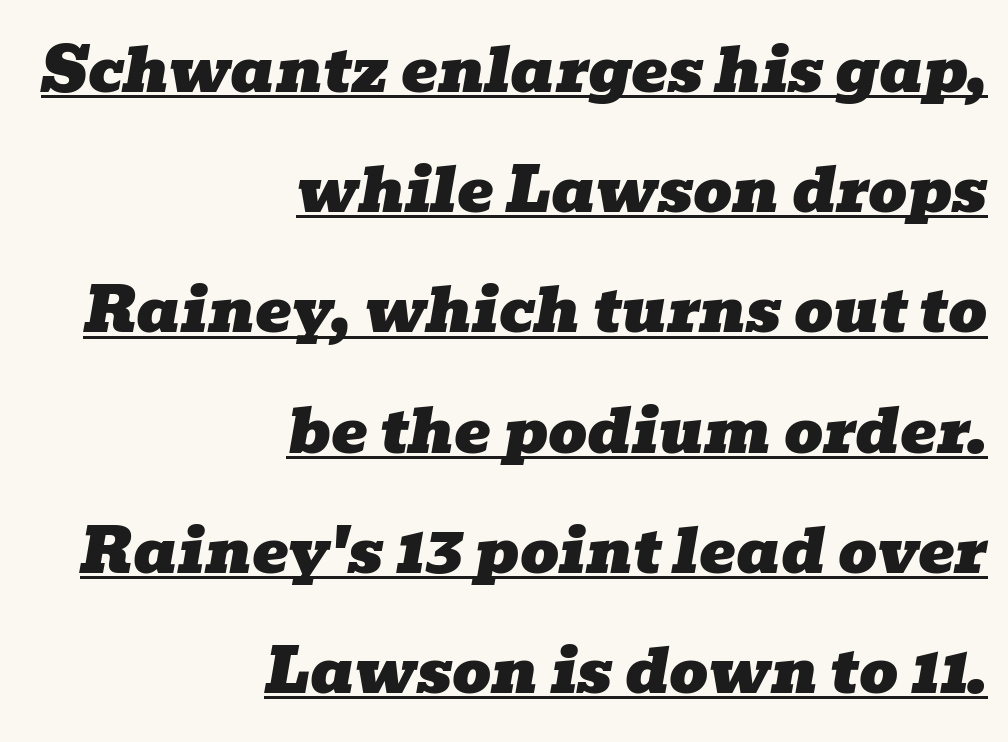
{"serif": "yes", "italic": "yes", "lean": "right", "slant_degrees": 10, "width": "wide", "stroke_contrast": "low", "x_height": "medium", "monospaced": "no", "underline": "yes", "align": "right", "line_spacing": "loose", "line_spacing_ratio": 1.97, "letter_spacing": "normal", "letter_spacing_em": 0.0, "glyph_px": 61}
